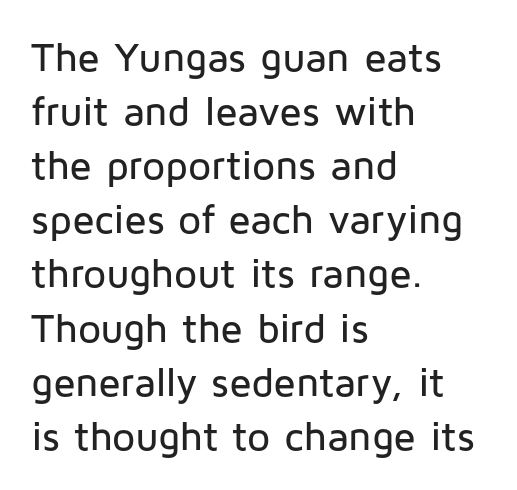
Q: Is the text italic (slanted)? A: No, it is upright.
Q: Is the typeface a serif or a sans-serif typeface? A: Sans-serif.
Q: Is the text underlined? A: No.
Q: How is the paragraph aligned? A: Left-aligned.
Q: Is the spacing between letters normal or unusually wide? A: Normal.
Q: Is the spacing between lines tight, normal or loose? A: Normal.
Q: Width (condensed, normal, or wide)? A: Normal.
Q: Stroke contrast? A: Low.
Q: x-height? A: Medium.
Q: Monospaced? A: No.
